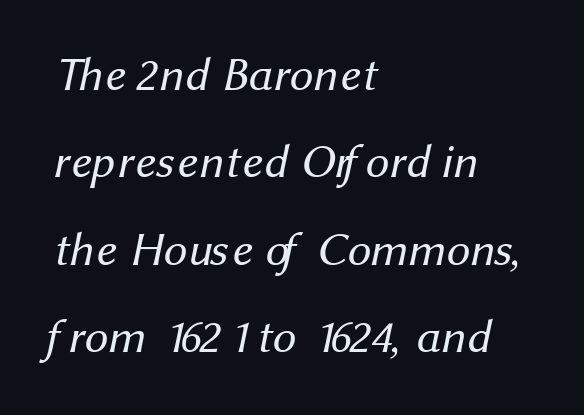
{"serif": "no", "bold": "no", "weight": "regular", "width": "normal", "stroke_contrast": "medium", "x_height": "medium", "monospaced": "no", "underline": "no", "align": "left", "line_spacing_ratio": 1.86, "letter_spacing": "normal", "letter_spacing_em": 0.0, "glyph_px": 47}
